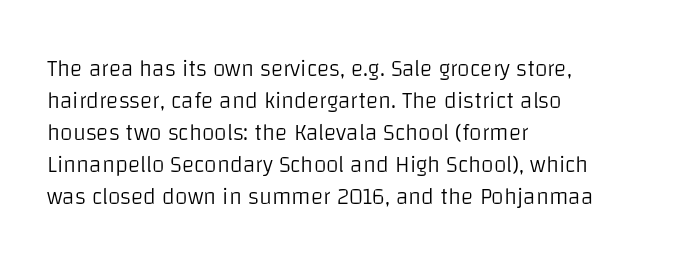
The image shows 23 px text type, upright; set left-aligned, normal line spacing (1.39x), normal letter spacing, not underlined.
